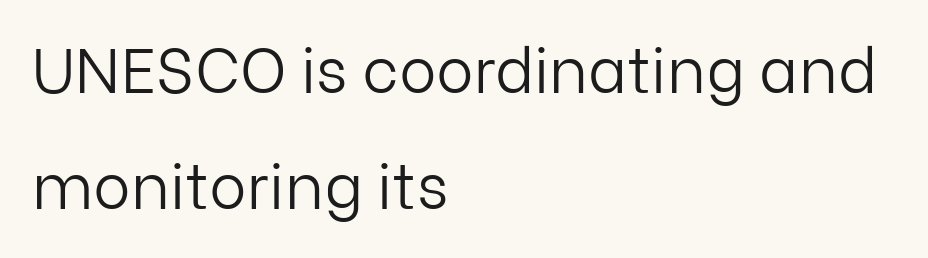
Varying glyph widths throughout — classic text-font behaviour. Observe the ordinary spacing: letters are neighbours, not strangers. The passage shown is typeset with a sans-serif family. A typesetter would mark this as roman, not italic.
